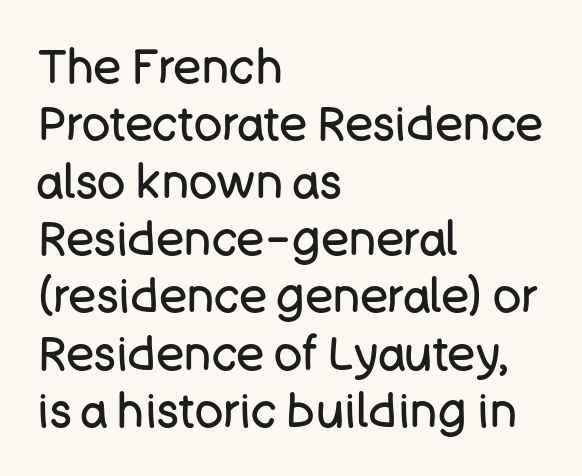
Line starts are locked; line ends wander. Tall strokes in this sample are plumb rather than angled. The letters advance in unequal steps, a hallmark of proportional type. Weight: regular or lighter.
